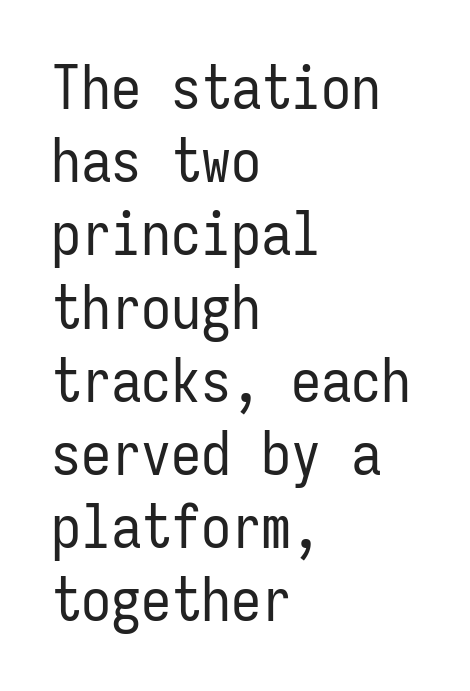
The image shows 60 px regular-weight, condensed sans-serif type, upright, monospaced; set left-aligned, line spacing 1.22x, normal letter spacing, not underlined; low stroke contrast and a medium x-height.
